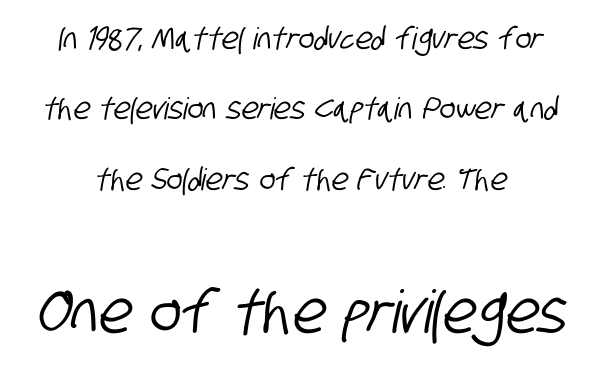
The zone under the glyphs is completely vacant. Size contrast runs from small at the top to large at the bottom. The font family rendered here belongs to the sans-serif group. A centered setting, common on invitations and titles, is used for this passage.
